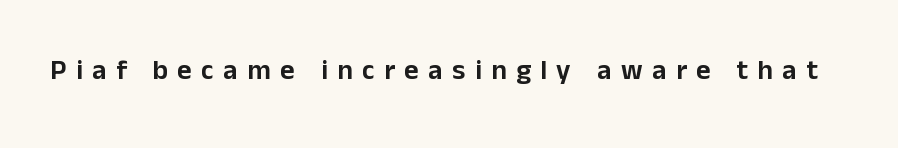
{"serif": "no", "italic": "no", "width": "normal", "stroke_contrast": "low", "x_height": "medium", "monospaced": "no", "underline": "no", "letter_spacing": "wide", "letter_spacing_em": 0.34, "glyph_px": 28}
